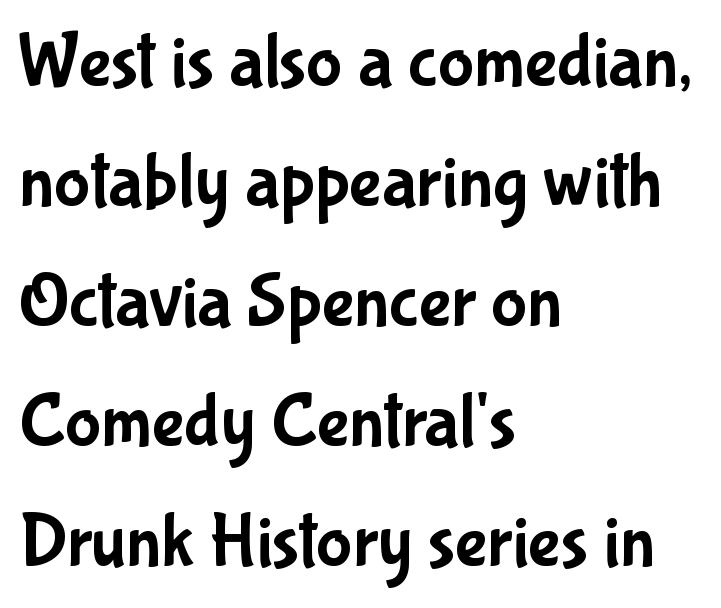
The image shows 76 px condensed sans-serif type, upright; set left-aligned, normal line spacing (1.58x), normal letter spacing, not underlined; low stroke contrast and a medium x-height.
